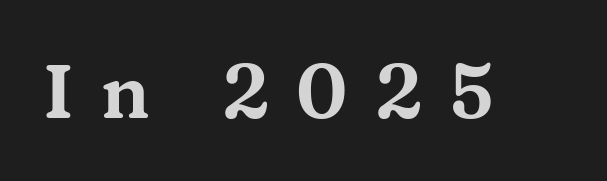
{"serif": "yes", "italic": "no", "width": "wide", "stroke_contrast": "medium", "x_height": "medium", "monospaced": "no", "underline": "no", "letter_spacing": "wide", "letter_spacing_em": 0.36, "glyph_px": 76}
